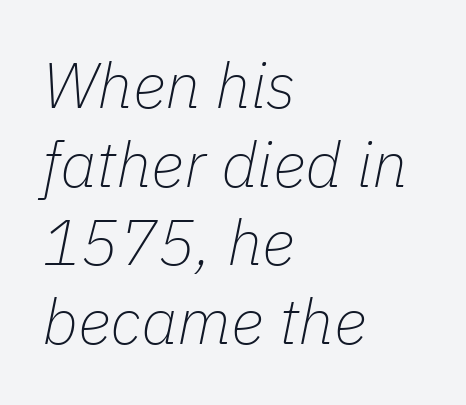
{"italic": "yes", "lean": "right", "slant_degrees": 11, "bold": "no", "weight": "thin", "width": "normal", "stroke_contrast": "low", "x_height": "medium", "monospaced": "no", "underline": "no", "align": "left", "line_spacing_ratio": 1.23, "letter_spacing": "normal", "letter_spacing_em": 0.0, "glyph_px": 64}
